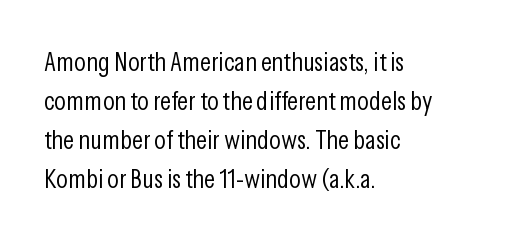
The image shows 27 px text type, upright; set left-aligned, normal line spacing (1.44x), normal letter spacing, not underlined.
